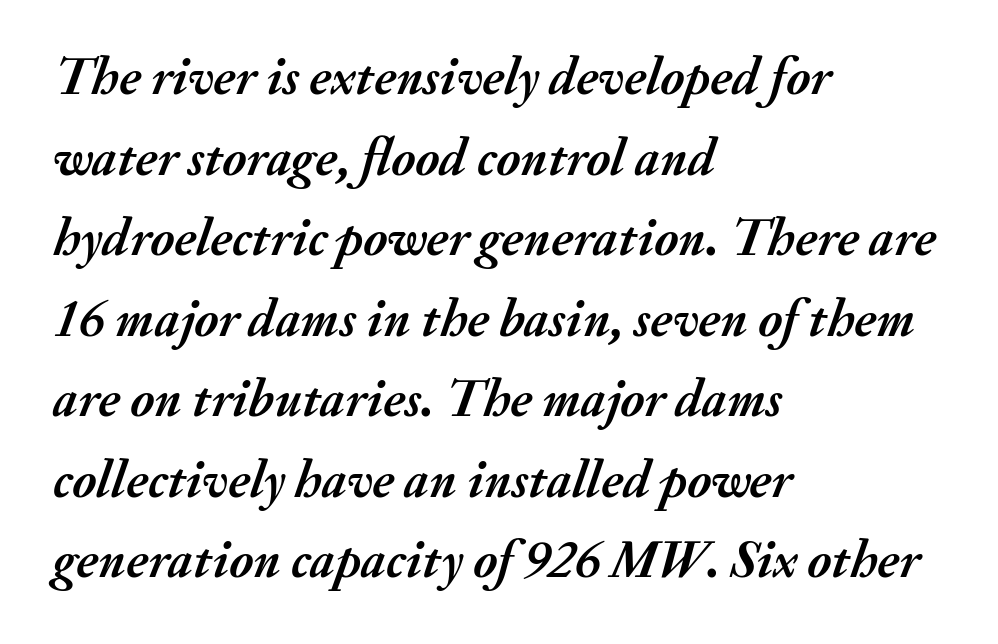
The image shows 53 px semibold type, italic (leaning right); set left-aligned, normal line spacing (1.52x), normal letter spacing, not underlined; medium stroke contrast and a small x-height.
